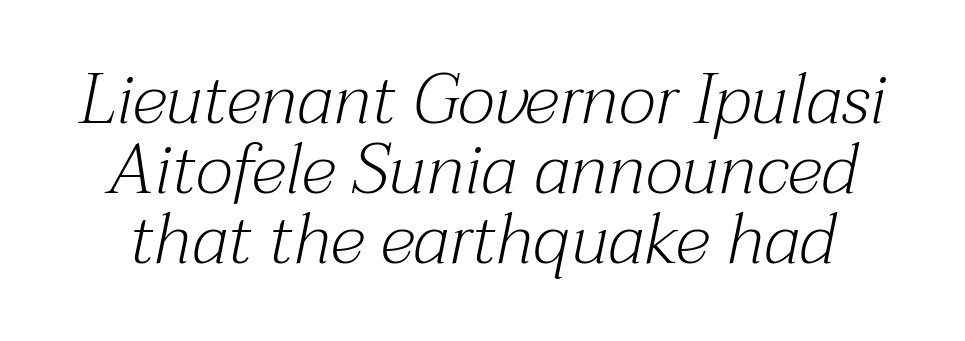
Q: Is the text bold? A: No.
Q: Is the text italic (slanted)? A: Yes, it leans right by about 12 degrees.
Q: Is the typeface a serif or a sans-serif typeface? A: Serif.
Q: Is the text underlined? A: No.
Q: How is the paragraph aligned? A: Centered.
Q: Is the spacing between letters normal or unusually wide? A: Normal.
Q: Is the spacing between lines tight, normal or loose? A: Tight.
Q: Width (condensed, normal, or wide)? A: Normal.
Q: Stroke contrast? A: Medium.
Q: x-height? A: Medium.
Q: Monospaced? A: No.
